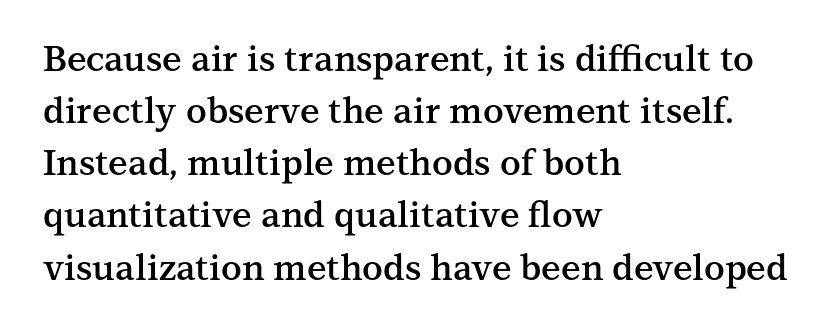
{"serif": "yes", "italic": "no", "bold": "semi", "weight": "semibold", "width": "normal", "stroke_contrast": "medium", "x_height": "medium", "monospaced": "no", "underline": "no", "align": "left", "line_spacing": "normal", "line_spacing_ratio": 1.49, "letter_spacing": "normal", "letter_spacing_em": 0.0, "glyph_px": 35}
